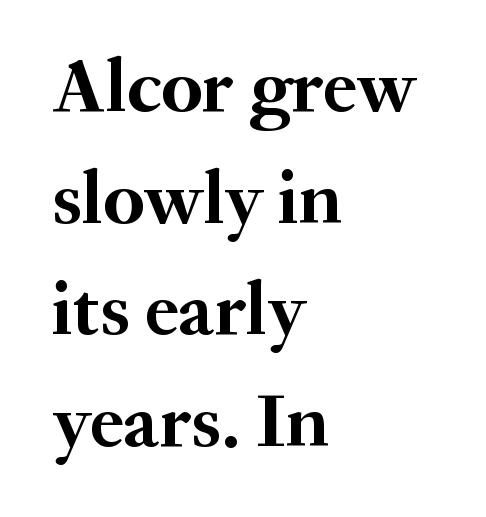
The image shows 77 px semibold serif type, upright; set left-aligned, normal line spacing (1.45x), normal letter spacing, not underlined; medium stroke contrast and a small x-height.
